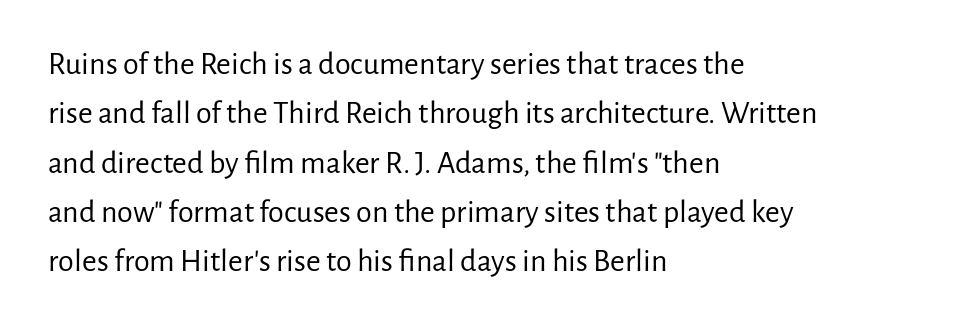
The image shows 32 px regular-weight sans-serif type, upright; set left-aligned, normal line spacing (1.54x), normal letter spacing, not underlined; low stroke contrast and a medium x-height.
